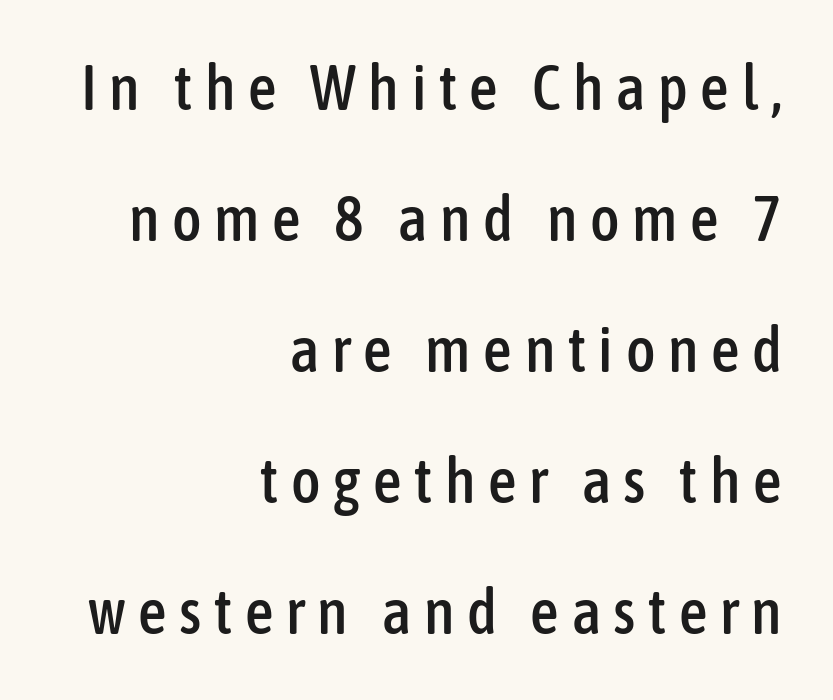
{"serif": "no", "italic": "no", "width": "condensed", "stroke_contrast": "low", "x_height": "medium", "monospaced": "no", "underline": "no", "align": "right", "line_spacing": "loose", "line_spacing_ratio": 2.08, "letter_spacing": "wide", "letter_spacing_em": 0.2, "glyph_px": 63}
